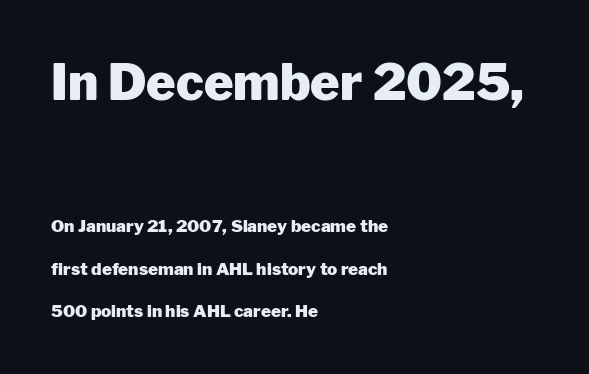
Q: Is the text bold? A: Yes.
Q: Is the text italic (slanted)? A: No, it is upright.
Q: Is the typeface a serif or a sans-serif typeface? A: Sans-serif.
Q: Is the text underlined? A: No.
Q: How is the paragraph aligned? A: Left-aligned.
Q: Is the spacing between letters normal or unusually wide? A: Normal.
Q: Is the spacing between lines tight, normal or loose? A: Loose.
Q: Which block of text is set in a larger size, the first (top) or the second (bottom)? A: The first (top) one.
Q: Width (condensed, normal, or wide)? A: Normal.
Q: Stroke contrast? A: Low.
Q: x-height? A: Medium.
Q: Monospaced? A: No.
